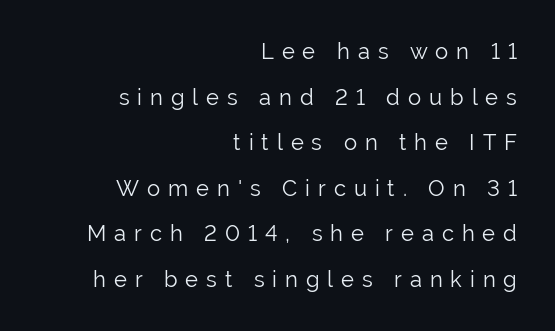
{"italic": "no", "bold": "no", "underline": "no", "align": "right", "line_spacing": "loose", "line_spacing_ratio": 2.07, "letter_spacing": "wide", "letter_spacing_em": 0.36, "glyph_px": 22}
